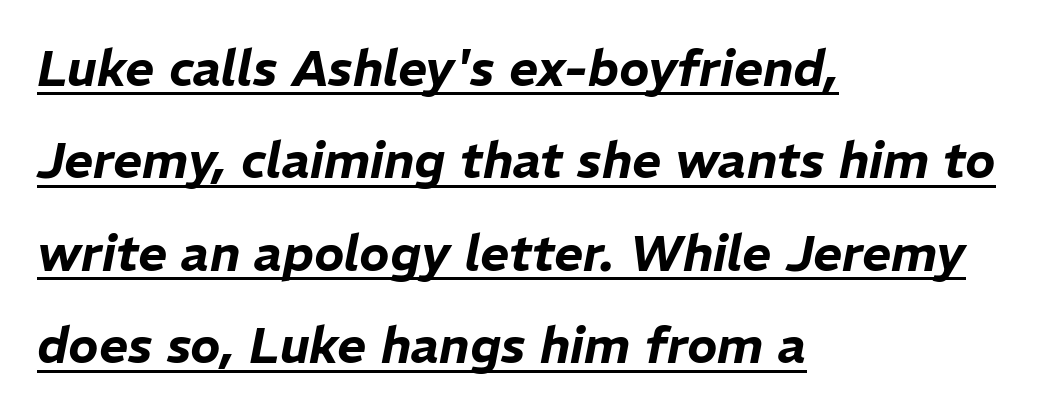
The specimen includes a rule beneath the text block's lines. The lines in this sample share a left origin and differ only in where they stop. Proportional: the letters do not fall into vertical columns. Italic: yes, the glyphs are oblique.
